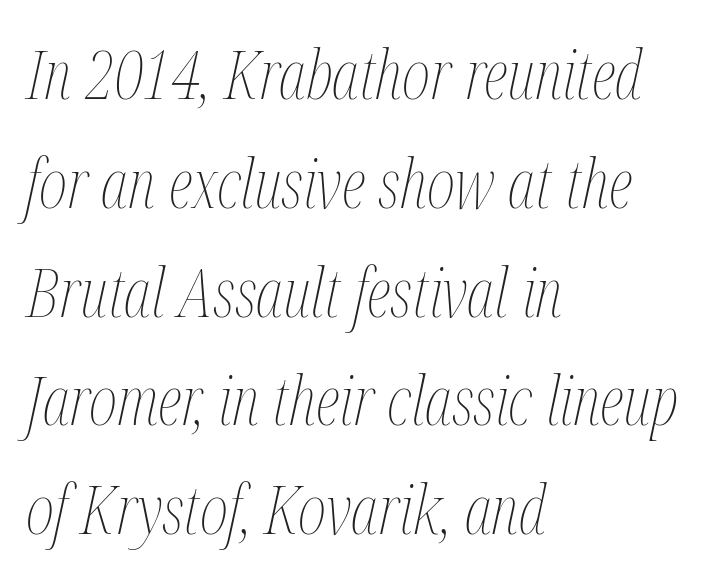
Anything drawn beneath the words? Only blank space. Do the characters align in a grid? No, the font is proportional. Honestly, the letter spacing is just normal — you wouldn't notice it. A typesetter would mark this as italic. The strokes are not fattened; the text isn't bold. Reading down the column, the eye jumps a familiar distance to each next line.
